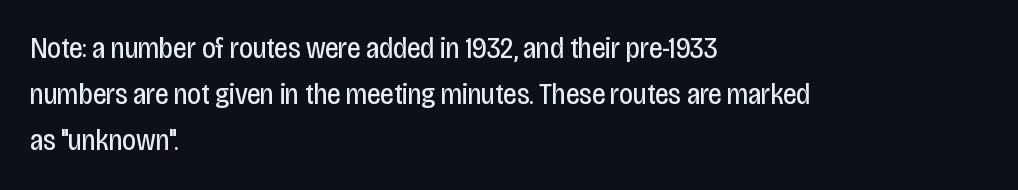
Q: Is the text bold? A: No.
Q: Is the text italic (slanted)? A: No, it is upright.
Q: Is the typeface a serif or a sans-serif typeface? A: Sans-serif.
Q: Is the text underlined? A: No.
Q: How is the paragraph aligned? A: Left-aligned.
Q: Is the spacing between letters normal or unusually wide? A: Normal.
Q: Is the spacing between lines tight, normal or loose? A: Normal.
Q: Width (condensed, normal, or wide)? A: Condensed.
Q: Stroke contrast? A: Low.
Q: x-height? A: Large.
Q: Monospaced? A: No.
